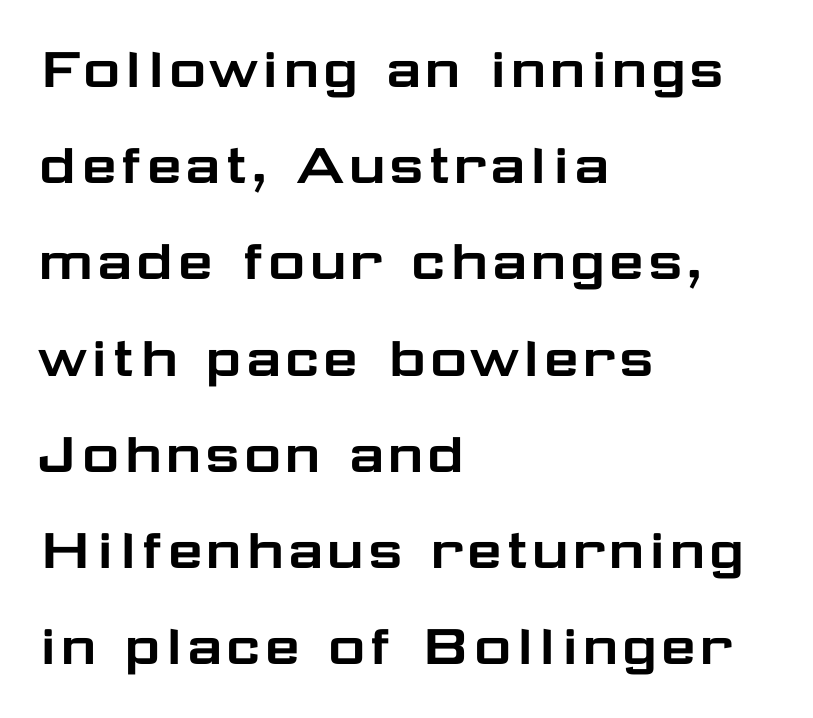
The image shows 65 px wide sans-serif type, upright; set left-aligned, normal line spacing (1.48x), normal letter spacing, not underlined; low stroke contrast and a medium x-height.
